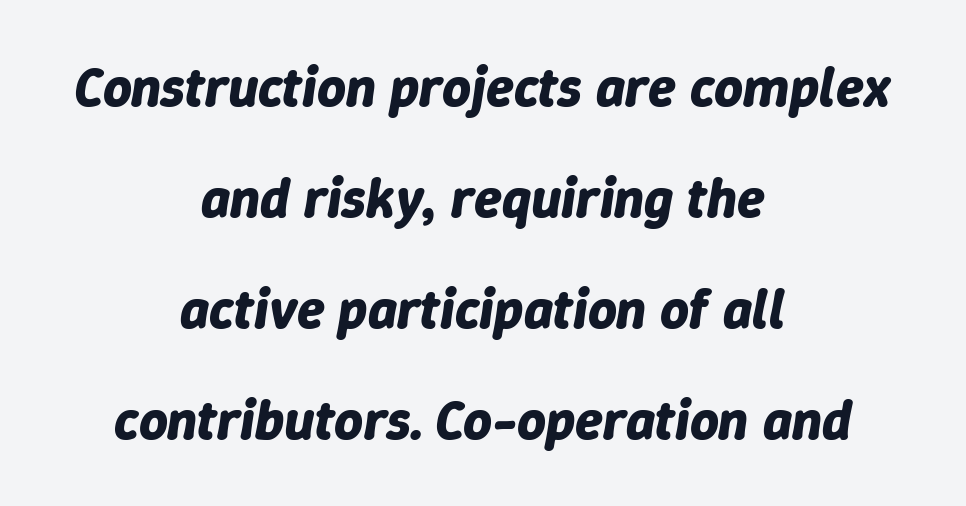
Q: Is the text bold? A: Yes.
Q: Is the text italic (slanted)? A: Yes, it leans right by about 9 degrees.
Q: Is the text underlined? A: No.
Q: How is the paragraph aligned? A: Centered.
Q: Is the spacing between letters normal or unusually wide? A: Normal.
Q: Is the spacing between lines tight, normal or loose? A: Loose.
Q: Width (condensed, normal, or wide)? A: Normal.
Q: Stroke contrast? A: Low.
Q: x-height? A: Medium.
Q: Monospaced? A: No.
